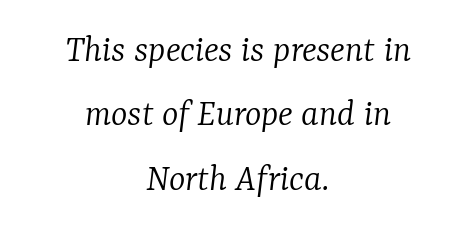
Q: Is the text bold? A: No.
Q: Is the text italic (slanted)? A: Yes, it leans right by about 7 degrees.
Q: Is the typeface a serif or a sans-serif typeface? A: Serif.
Q: Is the text underlined? A: No.
Q: How is the paragraph aligned? A: Centered.
Q: Is the spacing between letters normal or unusually wide? A: Normal.
Q: Is the spacing between lines tight, normal or loose? A: Normal.
Q: Width (condensed, normal, or wide)? A: Normal.
Q: Stroke contrast? A: Low.
Q: x-height? A: Medium.
Q: Monospaced? A: No.
